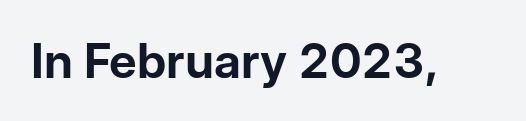
The image shows 48 px bold sans-serif type, upright; set normal letter spacing, not underlined; low stroke contrast and a medium x-height.
